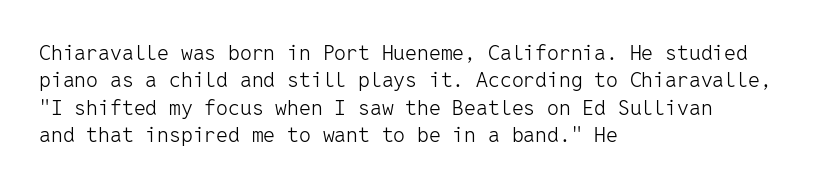
Q: Is the text bold? A: No.
Q: Is the text italic (slanted)? A: No, it is upright.
Q: Is the text underlined? A: No.
Q: How is the paragraph aligned? A: Left-aligned.
Q: Is the spacing between letters normal or unusually wide? A: Normal.
Q: Is the spacing between lines tight, normal or loose? A: Normal.
